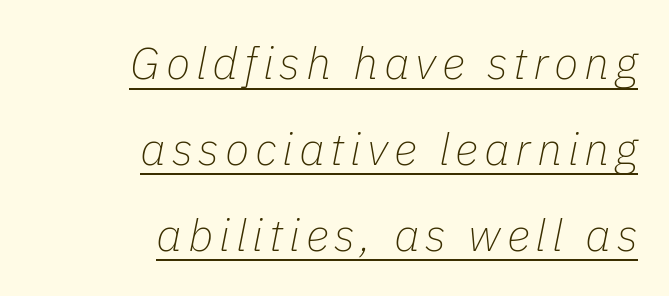
Q: Is the text bold? A: No.
Q: Is the text italic (slanted)? A: Yes, it leans right by about 11 degrees.
Q: Is the text underlined? A: Yes.
Q: How is the paragraph aligned? A: Right-aligned.
Q: Is the spacing between lines tight, normal or loose? A: Loose.
Q: Width (condensed, normal, or wide)? A: Normal.
Q: Stroke contrast? A: Low.
Q: x-height? A: Medium.
Q: Monospaced? A: No.
